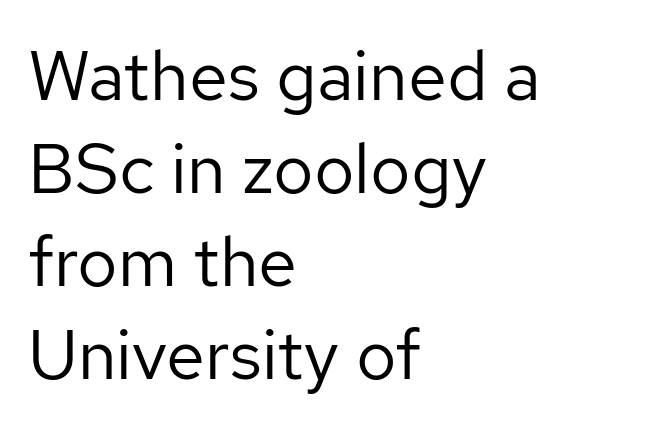
The image shows 70 px regular-weight sans-serif type, upright; set left-aligned, normal line spacing (1.33x), normal letter spacing, not underlined; low stroke contrast and a medium x-height.
